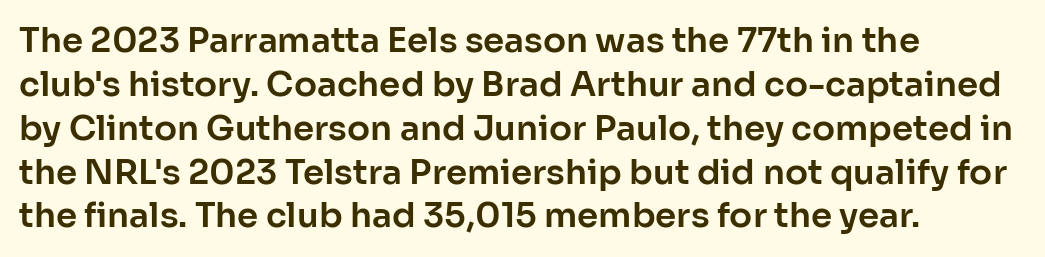
Q: Is the text italic (slanted)? A: No, it is upright.
Q: Is the typeface a serif or a sans-serif typeface? A: Sans-serif.
Q: Is the text underlined? A: No.
Q: How is the paragraph aligned? A: Left-aligned.
Q: Is the spacing between letters normal or unusually wide? A: Normal.
Q: Is the spacing between lines tight, normal or loose? A: Normal.
Q: Width (condensed, normal, or wide)? A: Normal.
Q: Stroke contrast? A: Low.
Q: x-height? A: Medium.
Q: Monospaced? A: No.
